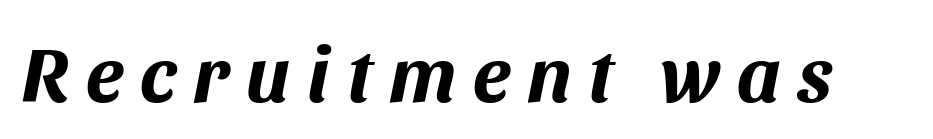
Heavy, bold letterforms. The font's italic variant was chosen for this text. Character widths vary here, with narrow letters taking less room than wide ones. The letters are spread apart with noticeably loose tracking. Rule under the text: the space is simply empty.
